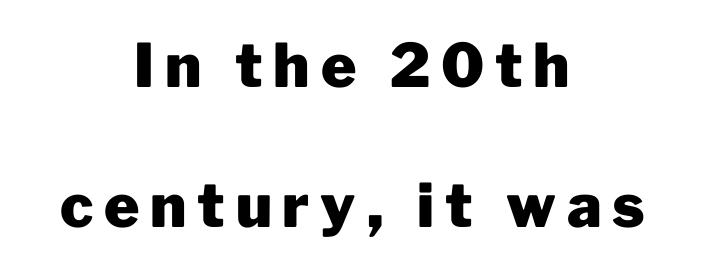
If you drew a line through each stem, it would be perfectly vertical. Here the designer chose a conventional face with non-uniform glyph widths. Is the type bold? Yes — the strokes are clearly thick and heavy. Has an underline been added? It has not. Caption: multi-line text, centered on the measure.
